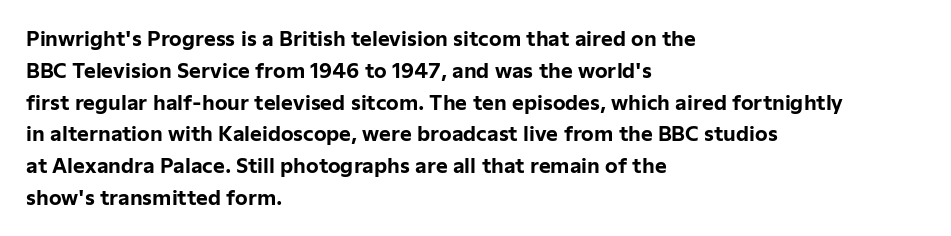
Upright lettering throughout. The foot of each line stays bare and open. Line spacing here is normal. The letters sit at their default tracking, neither squeezed nor spread. The setting favours the left margin, as ordinary paragraphs usually do. These words are printed bold, with thick strokes throughout.
